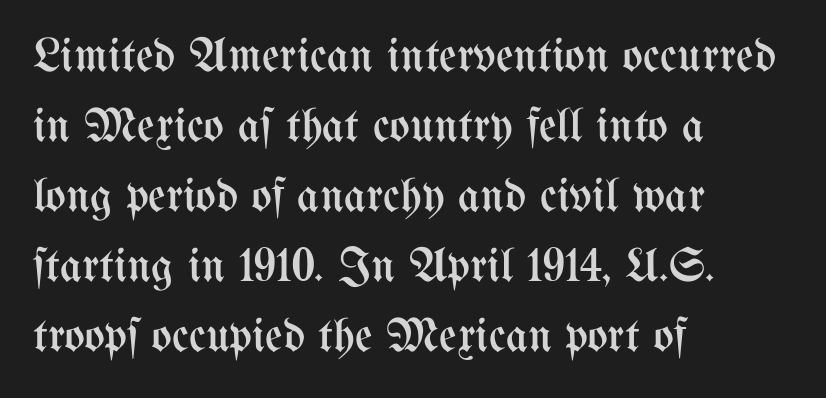
The image shows 48 px regular-weight, condensed type, upright; set left-aligned, normal line spacing (1.46x), normal letter spacing, not underlined; medium stroke contrast and a medium x-height.
